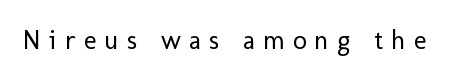
The image shows 27 px text type, upright; set unusually wide letter spacing (+0.3 em), not underlined.
